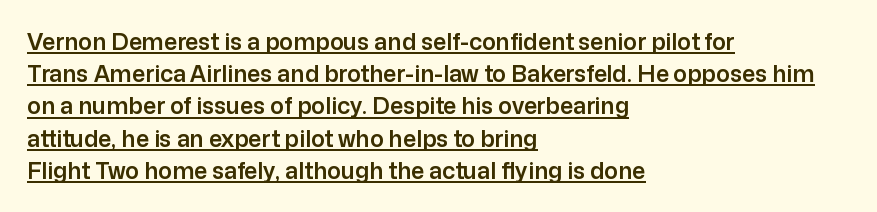
Normally led — the rows are evenly, conventionally spaced. Leftover space on each line is placed entirely after the last word. The typesetter has applied underlining to the passage shown. Rendered with straight, roman letterforms. Nothing unusual about the tracking: characters are spaced as the font intends.
